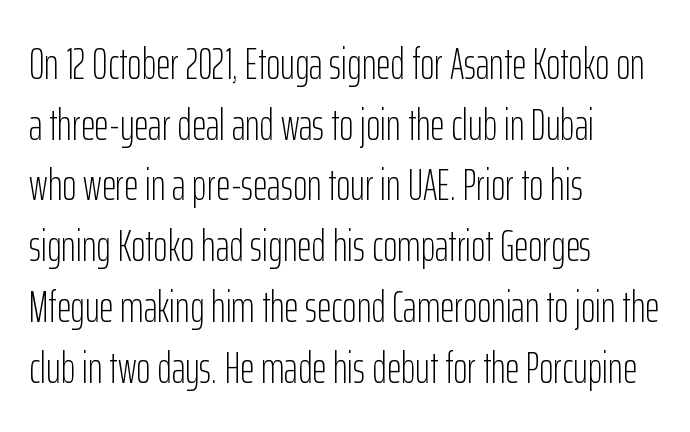
Weight class: somewhere from thin through regular. Students, observe: this is what conventionally led text looks like. Is this a sans? Yes — the strokes have no serifs. Horizontal alignment here is leftward, the default for most running prose. The lettering holds an erect, upright posture throughout.
